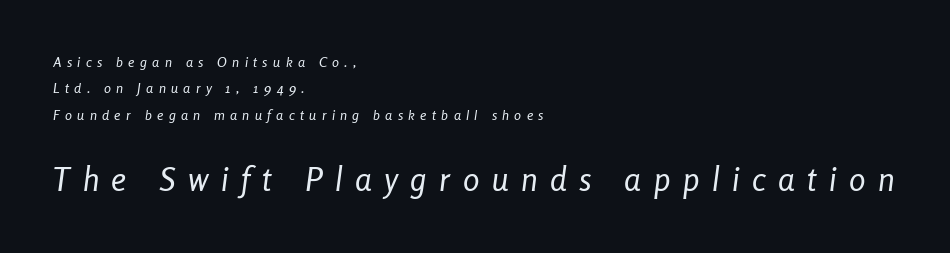
{"italic": "yes", "lean": "right", "slant_degrees": 8, "bold": "no", "weight": "regular", "width": "condensed", "stroke_contrast": "low", "x_height": "medium", "monospaced": "no", "underline": "no", "align": "left", "line_spacing_ratio": 1.88, "letter_spacing": "wide", "letter_spacing_em": 0.38, "larger_block": "second", "size_ratio": 2.36, "glyph_px": 33}
